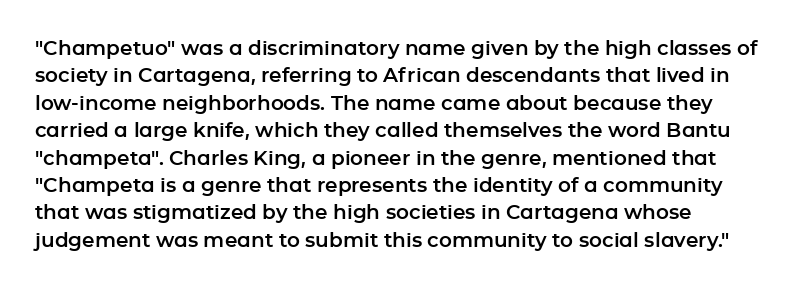
The words here are not underlined. In terms of letterspacing, this is plain default setting. Vertical strokes here are truly vertical. This sample keeps an unexceptional amount of space between lines.
